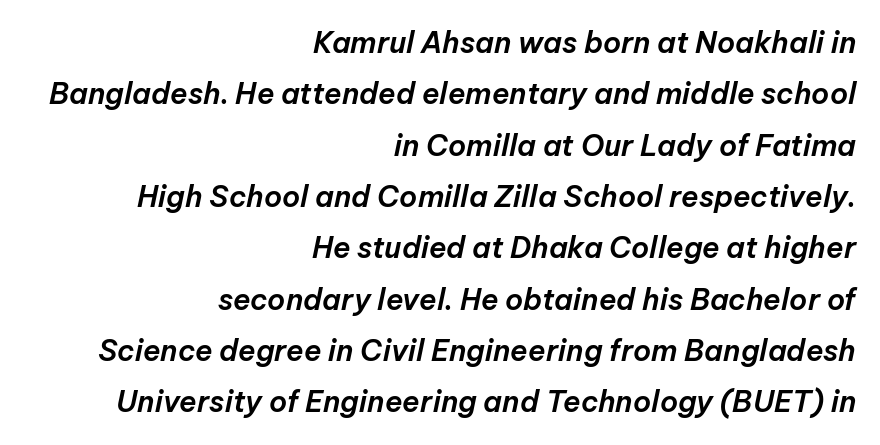
This is oblique type, the kind used for emphasis or titles. A typesetter would call this proportional, since set widths differ per character. Each word holds together tightly as a unit, with standard inter-letter gaps. All the whitespace from short lines collects on the left. The foot of each line stays bare and open.
